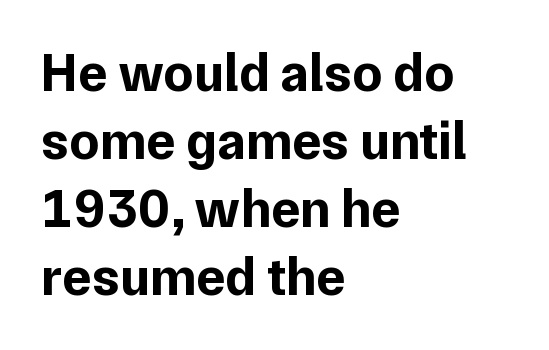
Q: Is the text bold? A: Yes.
Q: Is the text italic (slanted)? A: No, it is upright.
Q: Is the typeface a serif or a sans-serif typeface? A: Sans-serif.
Q: Is the text underlined? A: No.
Q: How is the paragraph aligned? A: Left-aligned.
Q: Is the spacing between letters normal or unusually wide? A: Normal.
Q: Is the spacing between lines tight, normal or loose? A: Normal.
Q: Width (condensed, normal, or wide)? A: Normal.
Q: Stroke contrast? A: Low.
Q: x-height? A: Medium.
Q: Monospaced? A: No.
